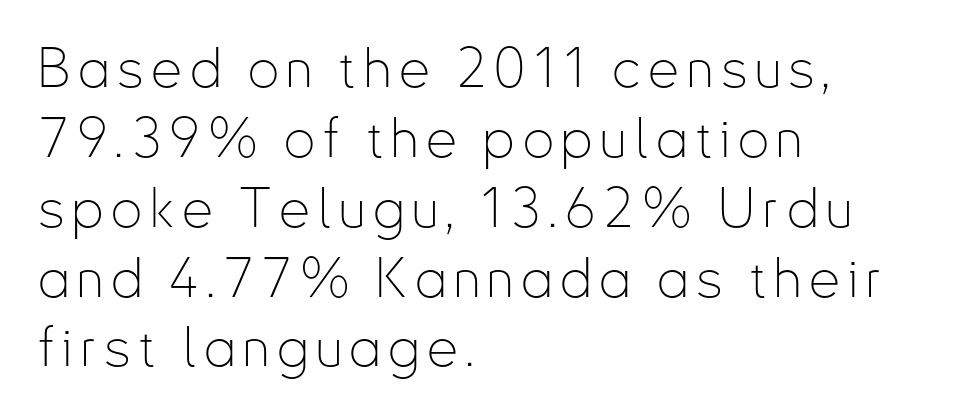
The zone under the glyphs is completely vacant. Regarding leading, the lines here are spaced in the standard way. Looks like regular typesetting: each glyph gets only the width it needs. These glyphs show unthickened strokes, regular width or finer. Nothing sits at the stroke ends, so this counts as sans-serif. Teacher's note: observe the even left margin — that is flush-left alignment.
